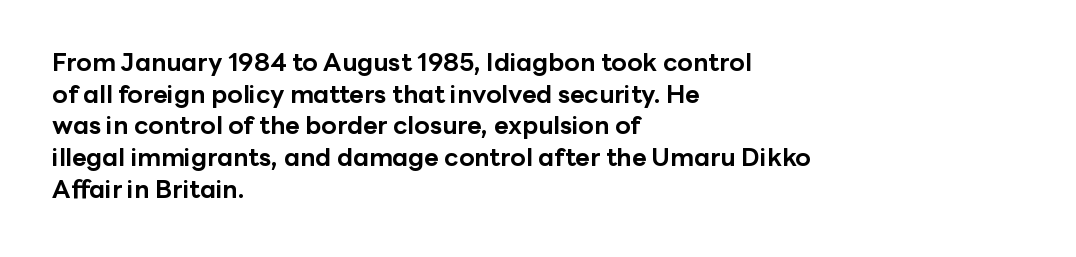
Q: Is the text bold? A: Yes.
Q: Is the text italic (slanted)? A: No, it is upright.
Q: Is the text underlined? A: No.
Q: How is the paragraph aligned? A: Left-aligned.
Q: Is the spacing between letters normal or unusually wide? A: Normal.
Q: Is the spacing between lines tight, normal or loose? A: Normal.
